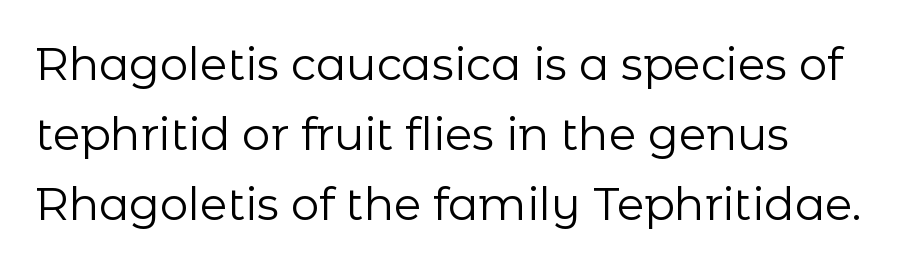
The image shows 45 px regular-weight sans-serif type, upright; set normal line spacing (1.56x), normal letter spacing, not underlined; low stroke contrast and a medium x-height.
